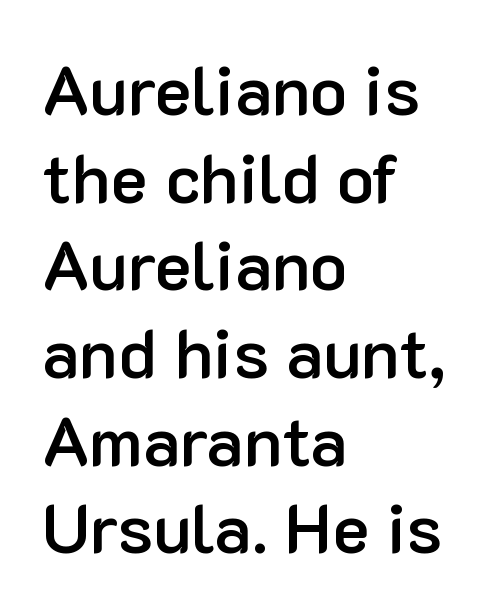
Unmarked baselines from the first word to the last. Each letter keeps its own natural width here, so spacing adapts to shape. Serif or sans? Sans — the stroke terminals are bare. In terms of letterspacing, this is plain default setting.
